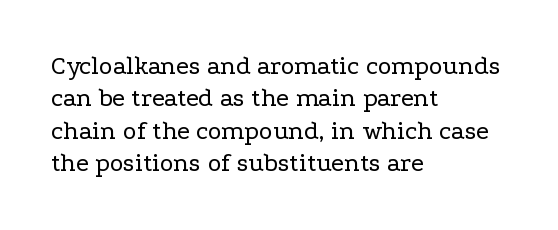
{"italic": "no", "bold": "no", "underline": "no", "align": "left", "line_spacing": "normal", "line_spacing_ratio": 1.25, "letter_spacing": "normal", "letter_spacing_em": 0.0, "glyph_px": 26}
